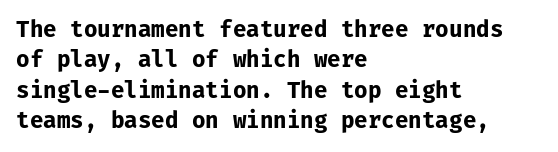
{"italic": "no", "bold": "yes", "underline": "no", "align": "left", "line_spacing": "normal", "line_spacing_ratio": 1.38, "letter_spacing": "normal", "letter_spacing_em": 0.0, "glyph_px": 22}
